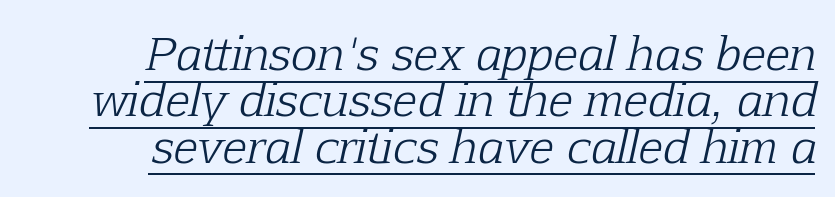
{"serif": "yes", "italic": "yes", "lean": "right", "slant_degrees": 12, "bold": "no", "weight": "light", "width": "normal", "stroke_contrast": "low", "x_height": "medium", "monospaced": "no", "underline": "yes", "align": "right", "line_spacing": "tight", "line_spacing_ratio": 1.03, "letter_spacing": "normal", "letter_spacing_em": 0.0, "glyph_px": 45}
